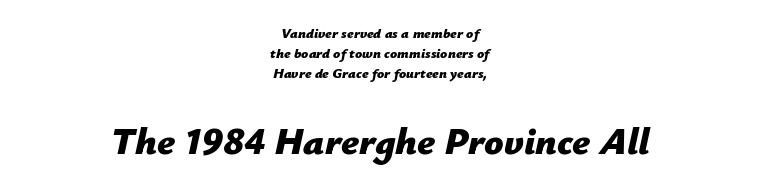
Q: Is the text bold? A: Yes.
Q: Is the text italic (slanted)? A: Yes, it leans right by about 12 degrees.
Q: Is the text underlined? A: No.
Q: How is the paragraph aligned? A: Centered.
Q: Is the spacing between letters normal or unusually wide? A: Normal.
Q: Is the spacing between lines tight, normal or loose? A: Normal.
Q: Which block of text is set in a larger size, the first (top) or the second (bottom)? A: The second (bottom) one.
Q: Width (condensed, normal, or wide)? A: Normal.
Q: Stroke contrast? A: Low.
Q: x-height? A: Medium.
Q: Monospaced? A: No.
